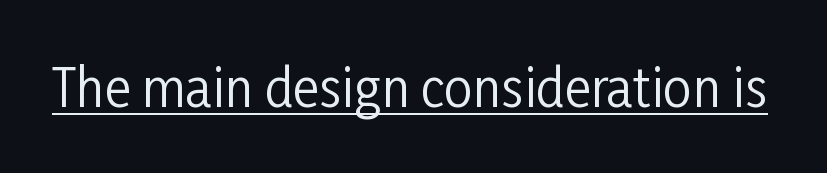
The image shows 51 px regular-weight, condensed sans-serif type, upright; set normal letter spacing, underlined; low stroke contrast and a medium x-height.
